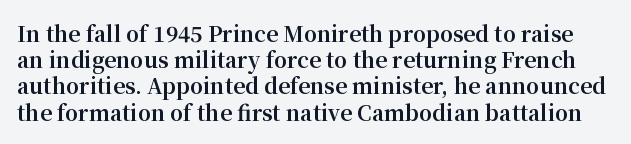
The image shows 21 px bold type, upright; set normal line spacing (1.25x), normal letter spacing, not underlined.
